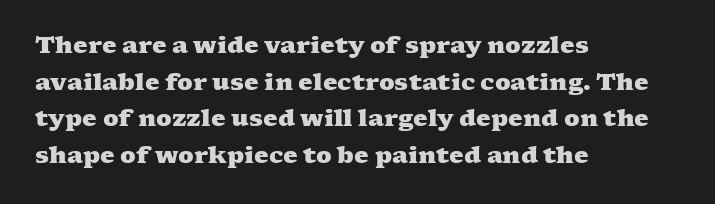
Strong, thick strokes mark this as bold type. Casual observation: everything's shoved over to the left. Only glyphs here, with clear space below each row. Vertically, the passage feels balanced, rows spaced as you'd expect.
